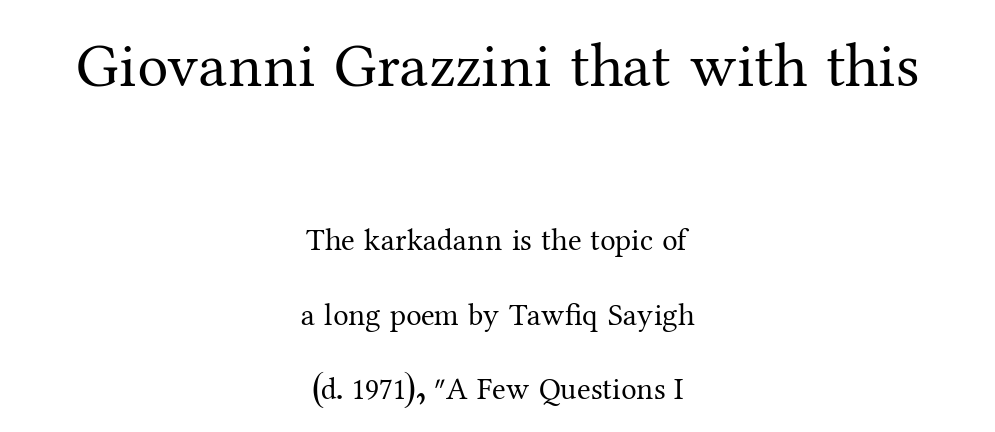
Q: Is the text bold? A: No.
Q: Is the text italic (slanted)? A: No, it is upright.
Q: Is the typeface a serif or a sans-serif typeface? A: Serif.
Q: Is the text underlined? A: No.
Q: How is the paragraph aligned? A: Centered.
Q: Is the spacing between letters normal or unusually wide? A: Normal.
Q: Is the spacing between lines tight, normal or loose? A: Loose.
Q: Which block of text is set in a larger size, the first (top) or the second (bottom)? A: The first (top) one.
Q: Width (condensed, normal, or wide)? A: Normal.
Q: Stroke contrast? A: Medium.
Q: x-height? A: Medium.
Q: Monospaced? A: No.
